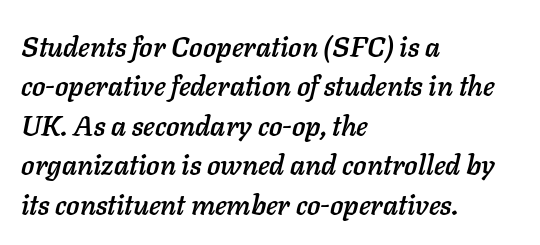
Proportional: the letters do not fall into vertical columns. Observe the ordinary spacing: letters are neighbours, not strangers. Line spacing here is normal. Casual observation: everything's shoved over to the left. Style check: oblique.
